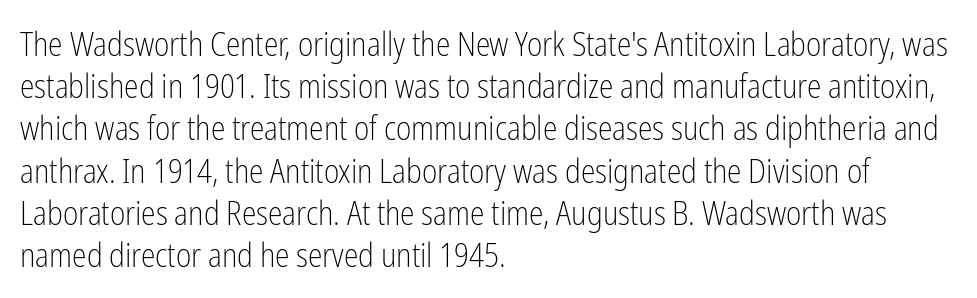
The image shows 33 px light, condensed sans-serif type, upright; set left-aligned, normal line spacing (1.28x), normal letter spacing, not underlined; low stroke contrast and a medium x-height.
